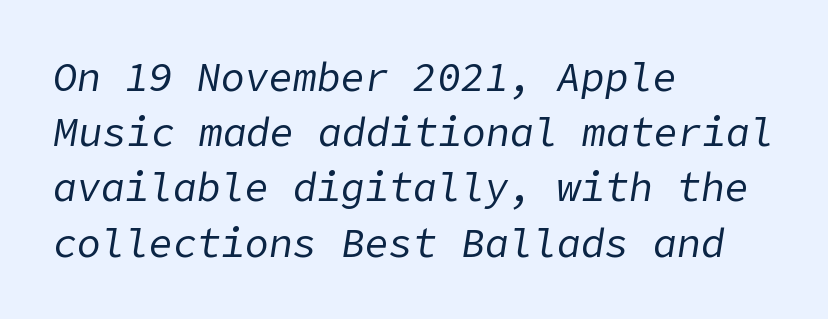
Q: Is the text bold? A: No.
Q: Is the text italic (slanted)? A: Yes, it leans right by about 9 degrees.
Q: Is the text underlined? A: No.
Q: How is the paragraph aligned? A: Left-aligned.
Q: Is the spacing between letters normal or unusually wide? A: Normal.
Q: Is the spacing between lines tight, normal or loose? A: Normal.
Q: Width (condensed, normal, or wide)? A: Normal.
Q: Stroke contrast? A: Low.
Q: x-height? A: Medium.
